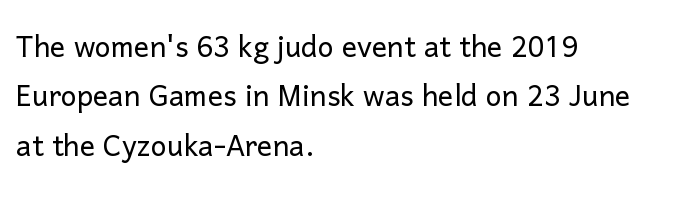
The vertical gap from one line to the next is medium. This reads as an unemphasized weight, regular at the heaviest. Is this a fixed-width face? No — the glyphs have proportional, varying widths. These lines keep a tight, regular rhythm from letter to letter. Does the type have serifs? No, each stem ends abruptly.
